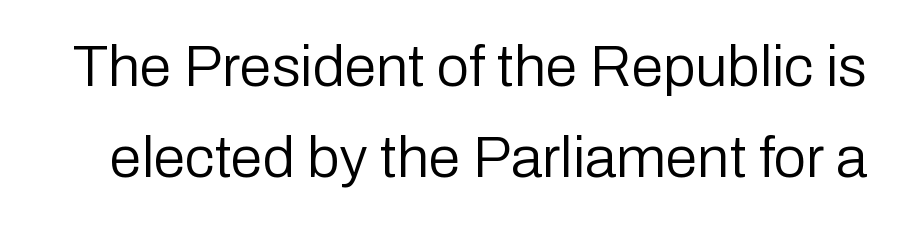
The image shows 58 px regular-weight sans-serif type, upright; set normal line spacing (1.57x), normal letter spacing, not underlined; low stroke contrast and a medium x-height.
